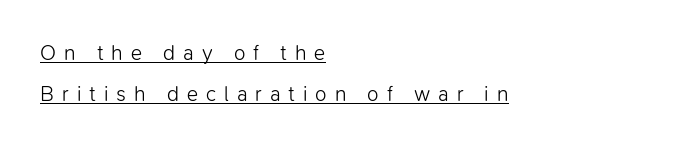
{"italic": "no", "bold": "no", "underline": "yes", "align": "left", "line_spacing": "loose", "line_spacing_ratio": 1.96, "letter_spacing": "wide", "letter_spacing_em": 0.38, "glyph_px": 21}
